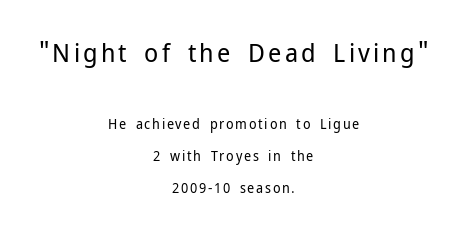
The image shows 26 px text type, upright; set centered, loose line spacing (2.29x), not underlined; the first (top) block is 1.86x larger.
